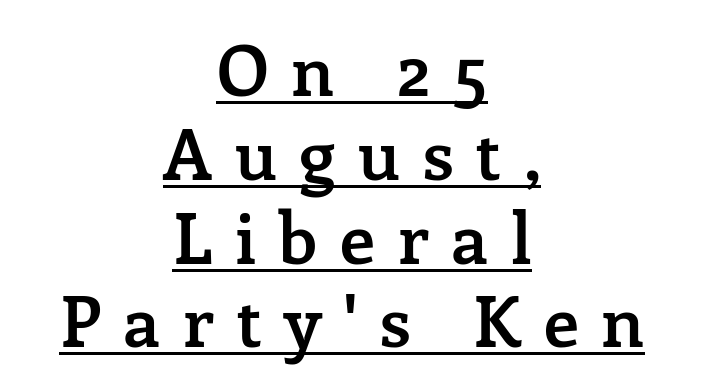
The image shows 71 px semibold serif type, upright; set centered, line spacing 1.18x, unusually wide letter spacing (+0.32 em), underlined; low stroke contrast and a medium x-height.
